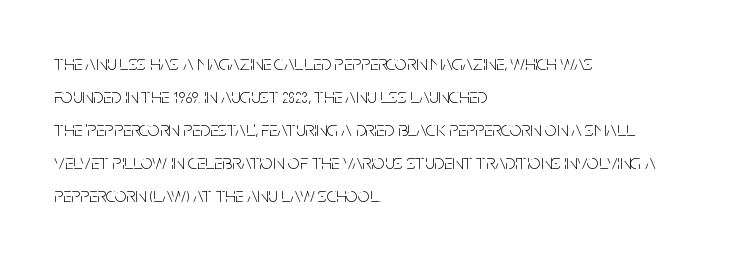
No italicization has been applied; the sample stays upright. This rendering features lettering with no underline. Summary of weight: not heavy and not bold. The typesetter chose a ragged-right arrangement here. The vertical gap from one line to the next is medium.
